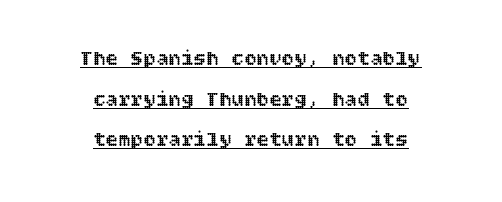
Q: Is the text italic (slanted)? A: No, it is upright.
Q: Is the text underlined? A: Yes.
Q: How is the paragraph aligned? A: Centered.
Q: Is the spacing between letters normal or unusually wide? A: Normal.
Q: Is the spacing between lines tight, normal or loose? A: Loose.
